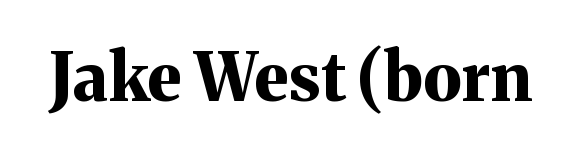
These lines keep a tight, regular rhythm from letter to letter. Stroke terminals: seriffed. Nobody drew a line under any word here. Spacing verdict: proportional, widths tailored to each character. The glyphs have the mass of a bold cut. When letters stand straight like this, we call the style roman or upright.
